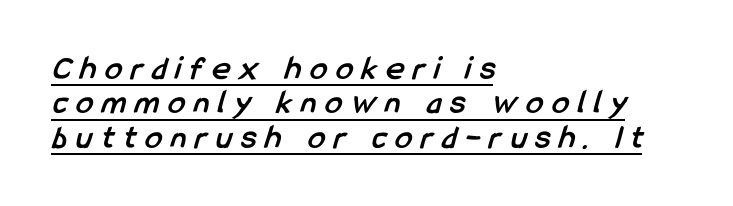
{"serif": "no", "bold": "yes", "weight": "semibold", "width": "condensed", "stroke_contrast": "low", "x_height": "medium", "monospaced": "no", "underline": "yes", "align": "left", "line_spacing": "tight", "line_spacing_ratio": 1.01, "letter_spacing": "wide", "letter_spacing_em": 0.27, "glyph_px": 34}
